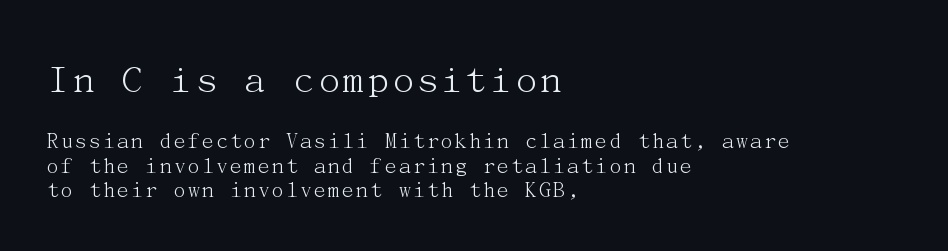
If you measured baseline to baseline, you'd find a short distance. The upper block of text is set noticeably larger than the block beneath it. The designer went with a serif here, giving each stem small feet. These lines stack with their left ends in a neat column. Unlike italic type, these characters show no tilt at all. The space directly below the letters is spotless.
